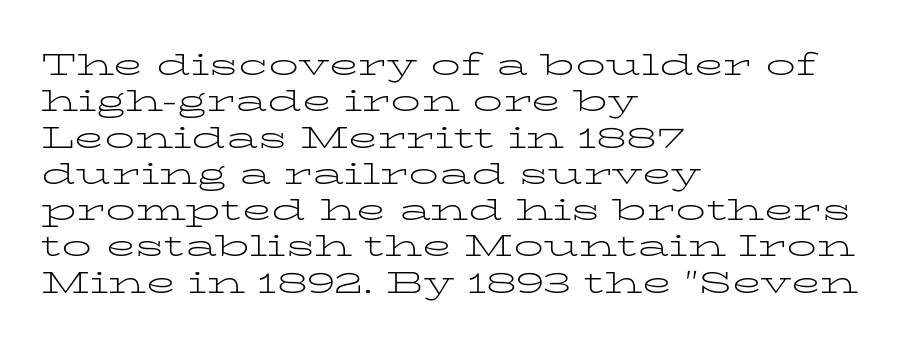
{"serif": "yes", "italic": "no", "bold": "no", "weight": "light", "width": "wide", "stroke_contrast": "low", "x_height": "medium", "monospaced": "no", "underline": "no", "align": "left", "line_spacing_ratio": 1.21, "letter_spacing": "normal", "letter_spacing_em": 0.0, "glyph_px": 30}
